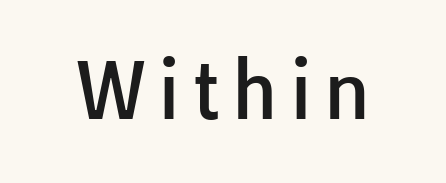
{"serif": "no", "italic": "no", "width": "normal", "stroke_contrast": "low", "x_height": "medium", "monospaced": "no", "underline": "no", "glyph_px": 75}
